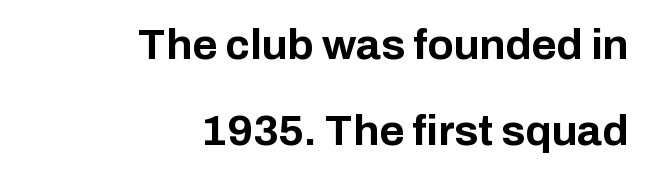
Q: Is the text bold? A: Yes.
Q: Is the text italic (slanted)? A: No, it is upright.
Q: Is the typeface a serif or a sans-serif typeface? A: Sans-serif.
Q: Is the text underlined? A: No.
Q: How is the paragraph aligned? A: Right-aligned.
Q: Is the spacing between letters normal or unusually wide? A: Normal.
Q: Is the spacing between lines tight, normal or loose? A: Loose.
Q: Width (condensed, normal, or wide)? A: Normal.
Q: Stroke contrast? A: Low.
Q: x-height? A: Medium.
Q: Monospaced? A: No.
